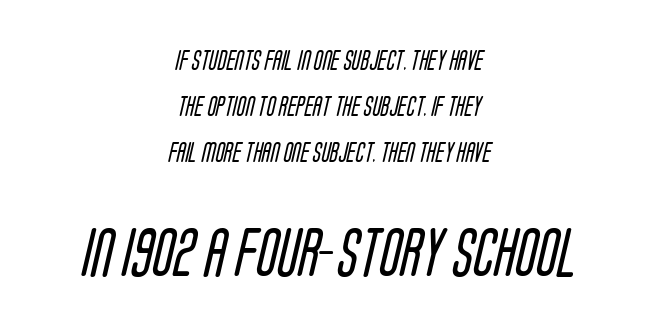
The image shows 49 px regular-weight, condensed sans-serif type; set centered, loose line spacing (2.29x), normal letter spacing, not underlined; the second (bottom) block is 2.45x larger; low stroke contrast and a large x-height.
